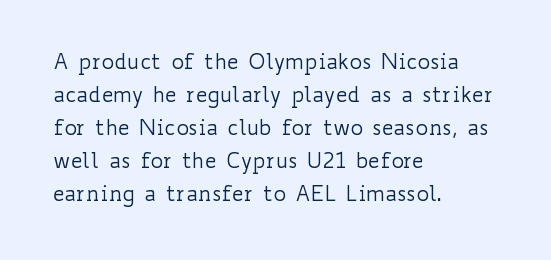
{"italic": "no", "bold": "no", "underline": "no", "align": "left", "line_spacing": "normal", "line_spacing_ratio": 1.57, "letter_spacing": "normal", "letter_spacing_em": 0.0, "glyph_px": 21}
